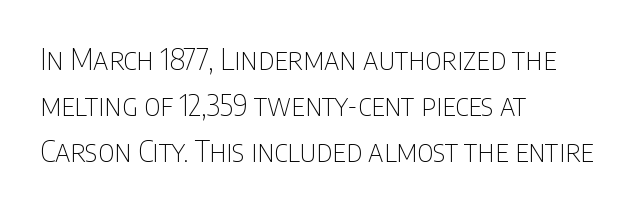
{"serif": "no", "italic": "no", "bold": "no", "weight": "thin", "width": "condensed", "stroke_contrast": "low", "x_height": "large", "monospaced": "no", "underline": "no", "align": "left", "line_spacing": "normal", "line_spacing_ratio": 1.58, "letter_spacing": "normal", "letter_spacing_em": 0.0, "glyph_px": 29}
